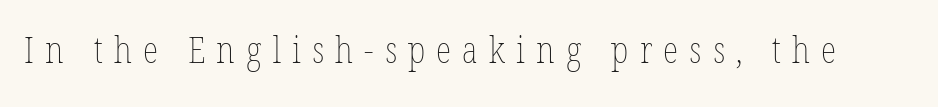
The passage shown has open, widely tracked lettering throughout. The specimen omits any rule beneath the text block's lines. Note the varied advance widths — an 'i' is clearly narrower than an 'm'. Is there any slant? The stems are plumb. Weight: regular or lighter.
